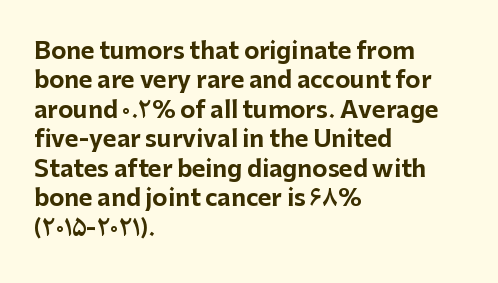
In terms of posture, this sample is upright. Whoever set this chose a conventional vertical rhythm. The space directly below the letters is spotless. A typesetter would call this zero additional tracking.
